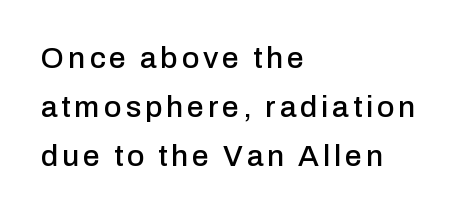
Q: Is the text italic (slanted)? A: No, it is upright.
Q: Is the typeface a serif or a sans-serif typeface? A: Sans-serif.
Q: Is the text underlined? A: No.
Q: How is the paragraph aligned? A: Left-aligned.
Q: Is the spacing between lines tight, normal or loose? A: Normal.
Q: Width (condensed, normal, or wide)? A: Normal.
Q: Stroke contrast? A: Low.
Q: x-height? A: Medium.
Q: Monospaced? A: No.
